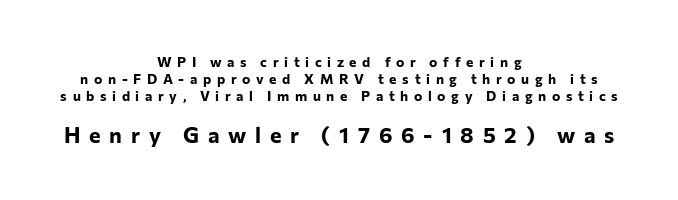
{"italic": "no", "bold": "yes", "underline": "no", "align": "center", "line_spacing_ratio": 1.2, "letter_spacing": "wide", "letter_spacing_em": 0.4, "larger_block": "second", "size_ratio": 1.57, "glyph_px": 22}
